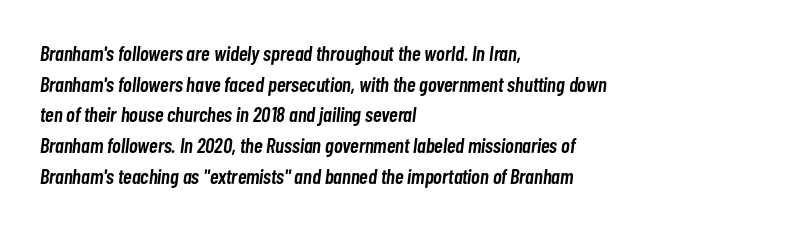
Q: Is the text bold? A: Semi-bold.
Q: Is the text italic (slanted)? A: Yes, it leans right by about 7 degrees.
Q: Is the text underlined? A: No.
Q: How is the paragraph aligned? A: Left-aligned.
Q: Is the spacing between letters normal or unusually wide? A: Normal.
Q: Is the spacing between lines tight, normal or loose? A: Normal.
